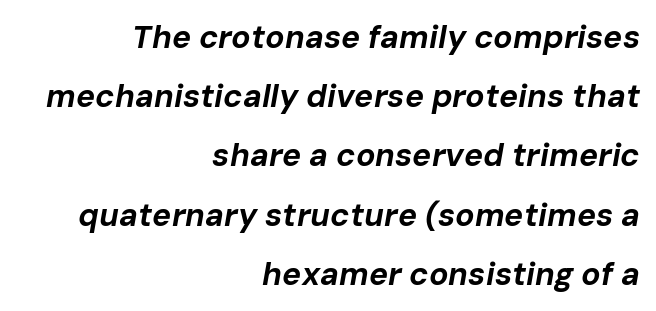
The image shows 32 px bold type, italic (leaning right); set right-aligned, line spacing 1.85x, normal letter spacing, not underlined; low stroke contrast and a medium x-height.
